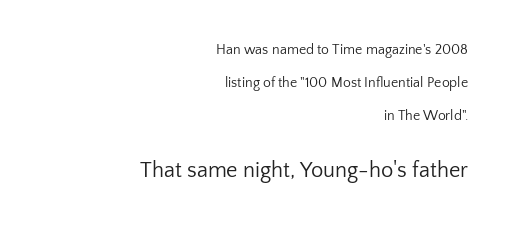
The image shows 22 px text type, upright; set right-aligned, loose line spacing (2.35x), normal letter spacing, not underlined; the second (bottom) block is 1.57x larger.
